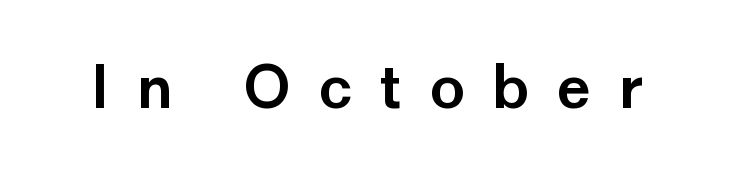
The letters are spread apart with noticeably loose tracking. Type style note: lacks serifs. A typesetter would call this proportional, since set widths differ per character. Check the space under the baseline: it is left empty. It's the straight-up-and-down kind of type.
